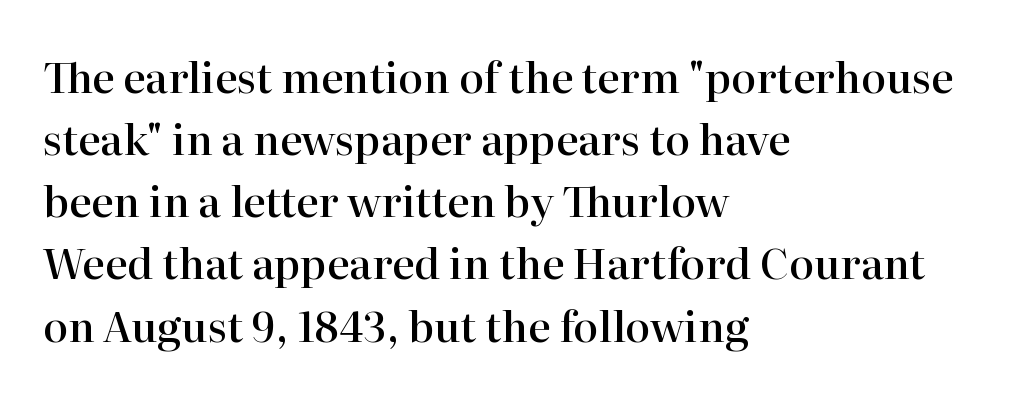
In terms of letterform style, serifs are clearly present. If you drew a ruler down the left edge, every line would touch it. The passage shown has conventional tracking throughout. If you measured baseline to baseline, you'd find a middling distance. How heavy is the stroke? Medium-heavy — a semibold, shy of bold. Letters rest on an invisible, unmarked baseline.
